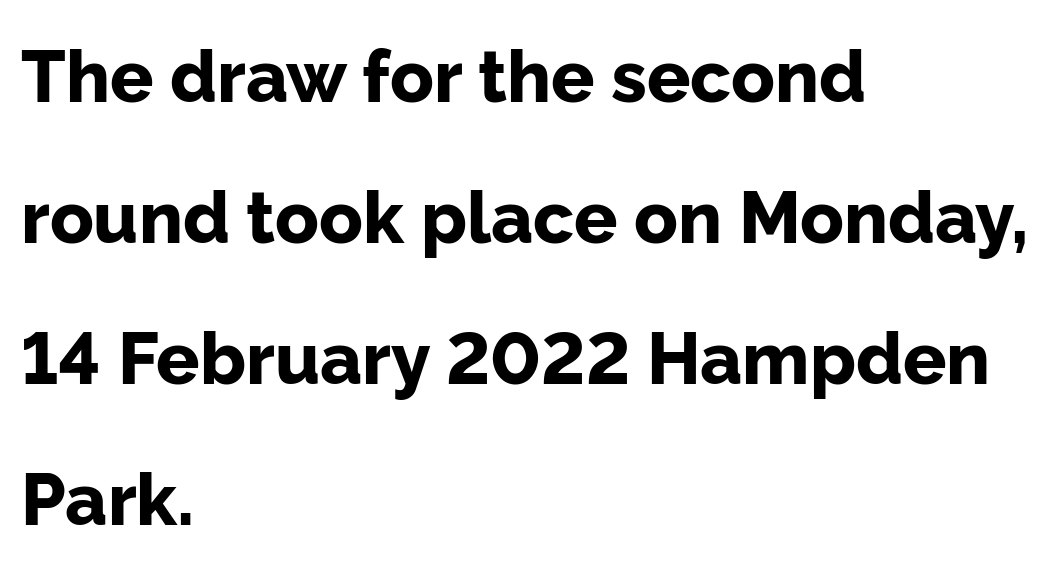
This sample uses plain, unmodified letter spacing. Plain, unruled lines of type. Students, this is bold: see how much ink each stroke carries. Whoever set this chose breathing room over compactness in the vertical rhythm.
